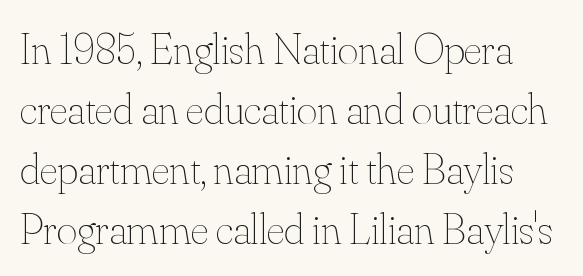
Whoever set this chose a conventional vertical rhythm. The passage shown is typed in a proportional face where columns would drift. Each stroke keeps to a modest, everyday thickness or less. Ordinary non-slanted type is in use.
